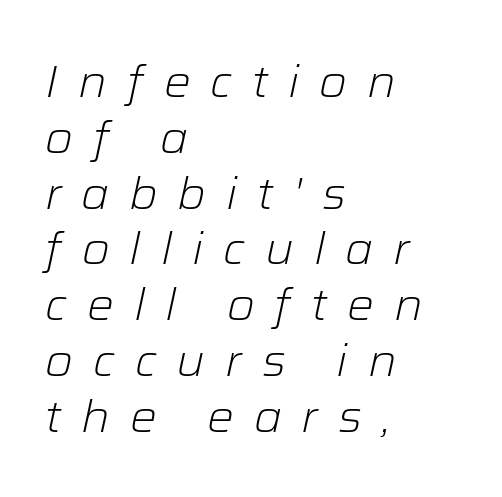
{"italic": "yes", "lean": "right", "slant_degrees": 12, "bold": "no", "weight": "light", "width": "normal", "stroke_contrast": "low", "x_height": "medium", "monospaced": "no", "underline": "no", "align": "left", "line_spacing_ratio": 1.24, "letter_spacing": "wide", "letter_spacing_em": 0.44, "glyph_px": 45}
